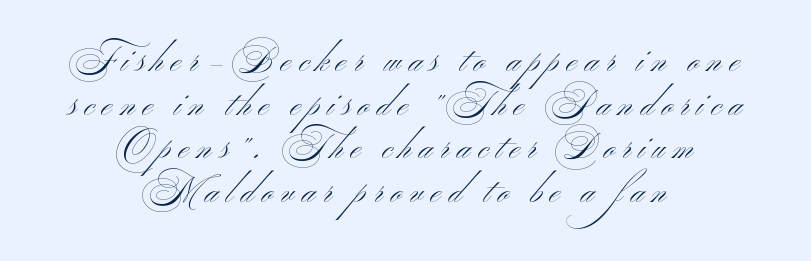
{"serif": "no", "bold": "no", "weight": "light", "width": "wide", "stroke_contrast": "medium", "x_height": "small", "monospaced": "no", "underline": "no", "align": "center", "line_spacing": "normal", "line_spacing_ratio": 1.25, "letter_spacing": "wide", "letter_spacing_em": 0.23, "glyph_px": 35}
